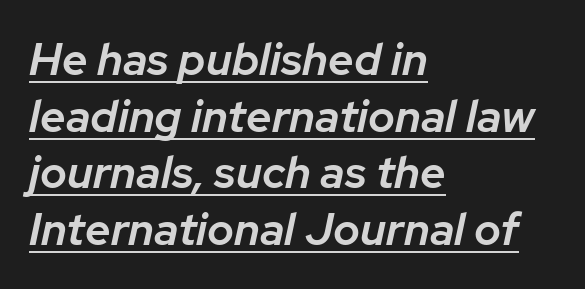
The image shows 45 px semibold type, italic (leaning right); set left-aligned, normal line spacing (1.26x), normal letter spacing, underlined; low stroke contrast and a medium x-height.
